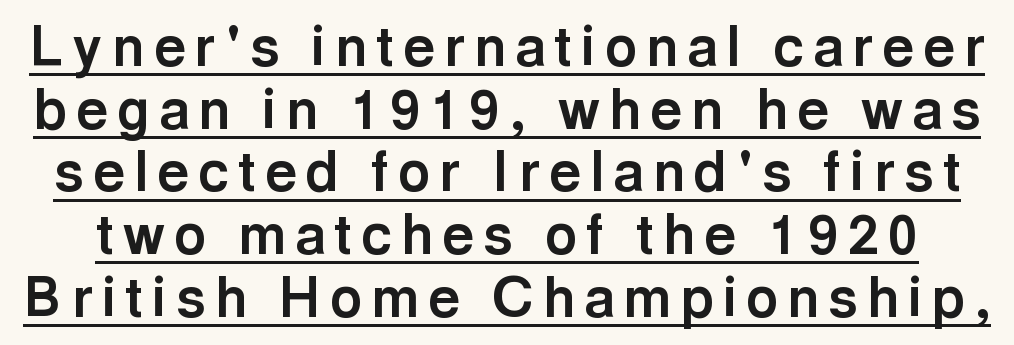
The image shows 55 px bold sans-serif type, upright; set tight line spacing (1.14x), underlined; a medium x-height.
